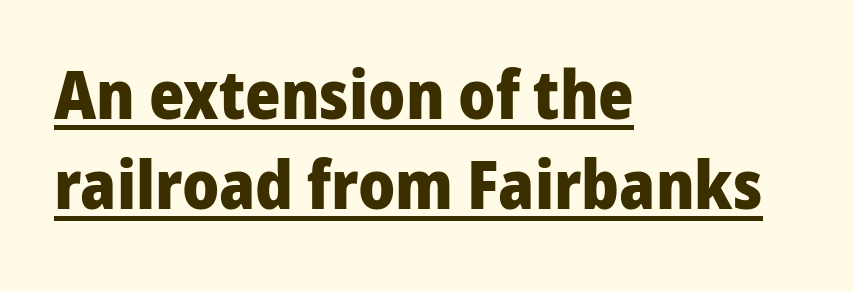
{"serif": "no", "italic": "no", "bold": "yes", "weight": "heavy", "width": "normal", "stroke_contrast": "low", "x_height": "medium", "monospaced": "no", "underline": "yes", "align": "left", "line_spacing": "normal", "line_spacing_ratio": 1.33, "letter_spacing": "normal", "letter_spacing_em": 0.0, "glyph_px": 68}
